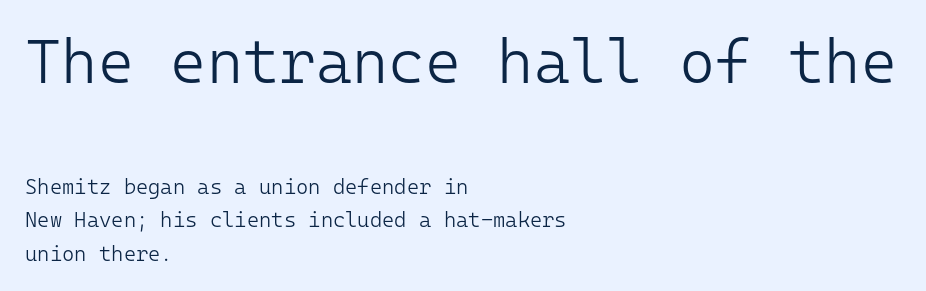
Q: Is the text bold? A: No.
Q: Is the text italic (slanted)? A: No, it is upright.
Q: Is the typeface a serif or a sans-serif typeface? A: Sans-serif.
Q: Is the text underlined? A: No.
Q: How is the paragraph aligned? A: Left-aligned.
Q: Is the spacing between letters normal or unusually wide? A: Normal.
Q: Is the spacing between lines tight, normal or loose? A: Normal.
Q: Which block of text is set in a larger size, the first (top) or the second (bottom)? A: The first (top) one.
Q: Width (condensed, normal, or wide)? A: Normal.
Q: Stroke contrast? A: Low.
Q: x-height? A: Medium.
Q: Monospaced? A: Yes.
